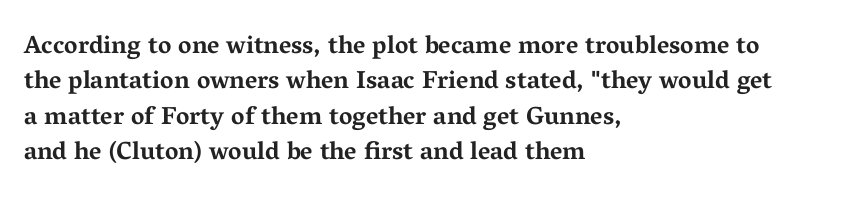
The strokes are fattened all the way to bold. Does the copy run flush right? No — it runs flush left. The face used here is rendered with its standard letterfit. Does the leading feel generous? No, just average. The typography opts for an upright posture over an oblique one.
